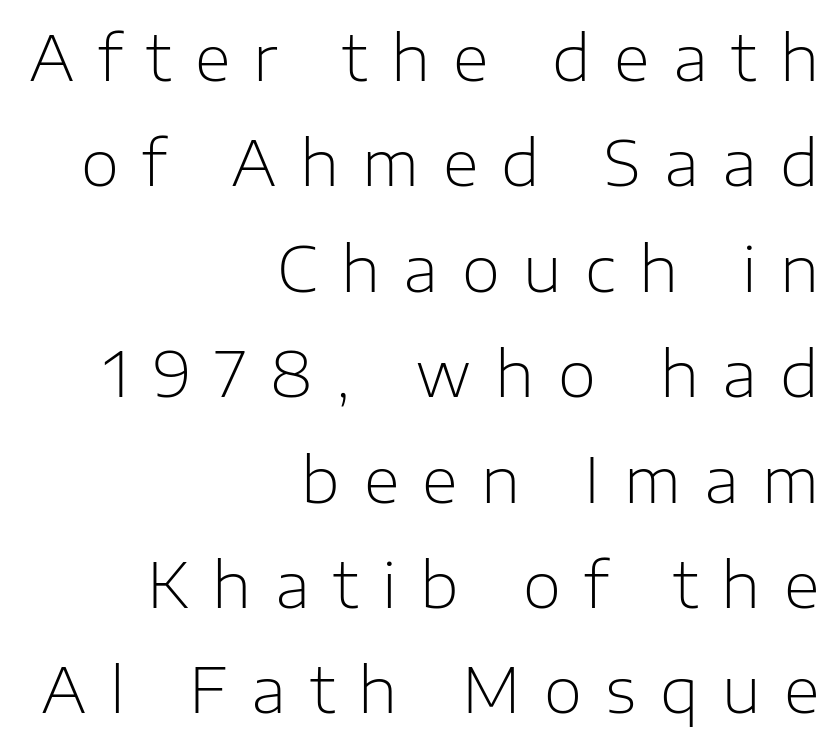
Q: Is the text bold? A: No.
Q: Is the text italic (slanted)? A: No, it is upright.
Q: Is the typeface a serif or a sans-serif typeface? A: Sans-serif.
Q: Is the text underlined? A: No.
Q: How is the paragraph aligned? A: Right-aligned.
Q: Is the spacing between letters normal or unusually wide? A: Unusually wide.
Q: Is the spacing between lines tight, normal or loose? A: Normal.
Q: Width (condensed, normal, or wide)? A: Normal.
Q: Stroke contrast? A: Low.
Q: x-height? A: Medium.
Q: Monospaced? A: No.
